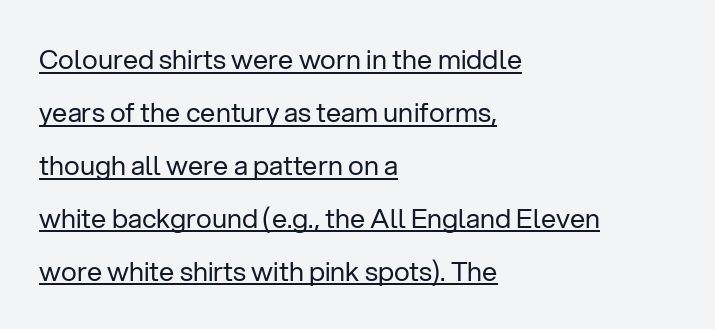
The image shows 27 px text type, upright; set left-aligned, loose line spacing (1.96x), normal letter spacing, underlined.
